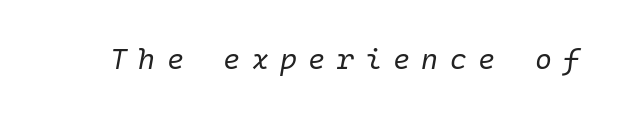
The letterforms sit at book weight or below. Here the glyphs are tracked loosely, breaking word shapes into spaced letters. The rendering applies a slant to the glyphs. The string is rendered with underlining switched off.
